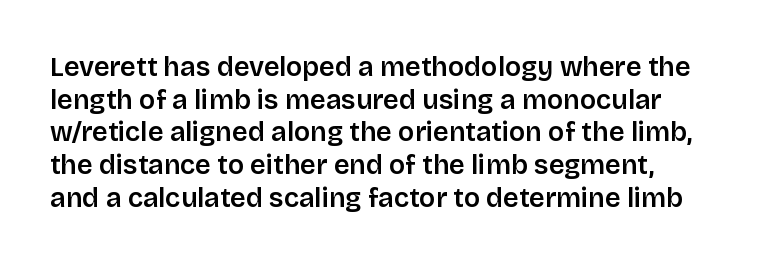
Q: Is the text bold? A: Semi-bold.
Q: Is the text italic (slanted)? A: No, it is upright.
Q: Is the text underlined? A: No.
Q: How is the paragraph aligned? A: Left-aligned.
Q: Is the spacing between letters normal or unusually wide? A: Normal.
